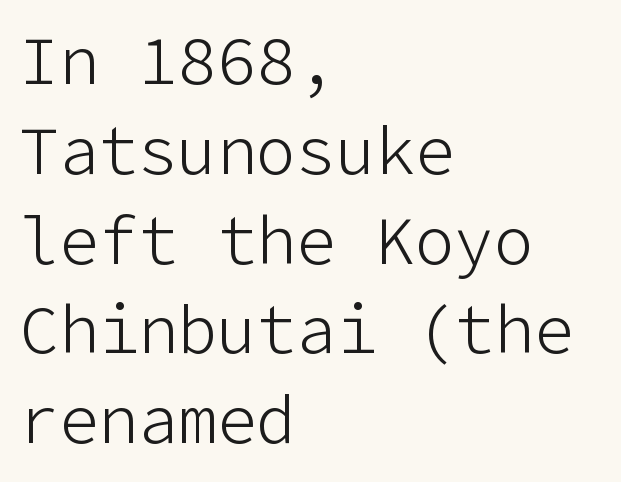
The image shows 66 px light sans-serif type, upright; set left-aligned, normal line spacing (1.36x), normal letter spacing, not underlined; low stroke contrast and a medium x-height.
